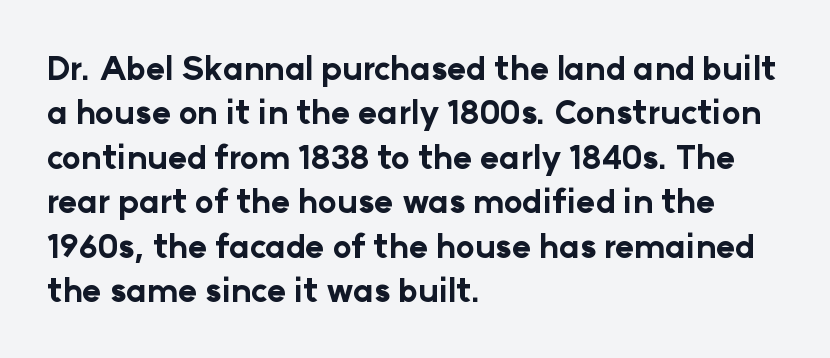
{"serif": "no", "italic": "no", "bold": "yes", "weight": "bold", "width": "normal", "stroke_contrast": "low", "x_height": "medium", "monospaced": "no", "underline": "no", "align": "left", "line_spacing": "normal", "line_spacing_ratio": 1.39, "letter_spacing": "normal", "letter_spacing_em": 0.0, "glyph_px": 32}
